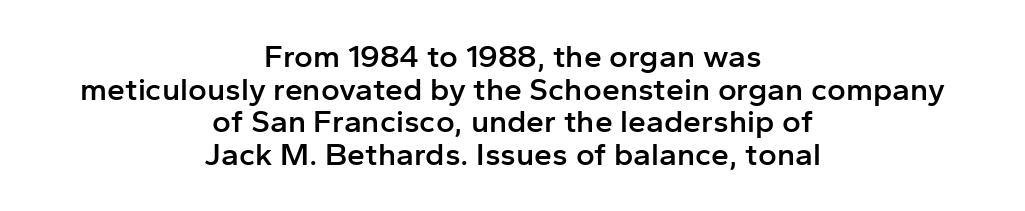
The image shows 32 px semibold sans-serif type, upright; set centered, tight line spacing (1.02x), normal letter spacing, not underlined; low stroke contrast and a medium x-height.
